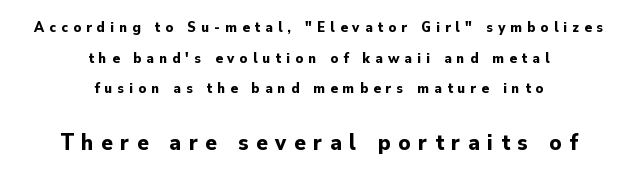
The space directly below the letters is spotless. Style check: upright. Larger block? The one below; the one above is distinctly smaller. Display-style spreading of the glyphs; the letterfit is very open. A great deal of white space separates one row of letters from the next. The face used here has the dense, thick strokes of a bold.
